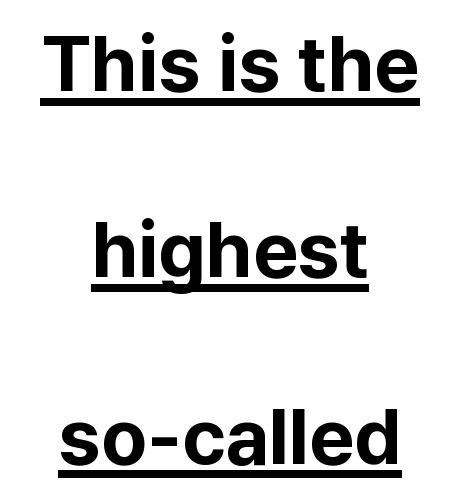
{"serif": "no", "italic": "no", "bold": "yes", "weight": "bold", "width": "normal", "stroke_contrast": "low", "x_height": "medium", "monospaced": "no", "underline": "yes", "align": "center", "line_spacing": "loose", "line_spacing_ratio": 2.39, "letter_spacing": "normal", "letter_spacing_em": 0.0, "glyph_px": 78}
